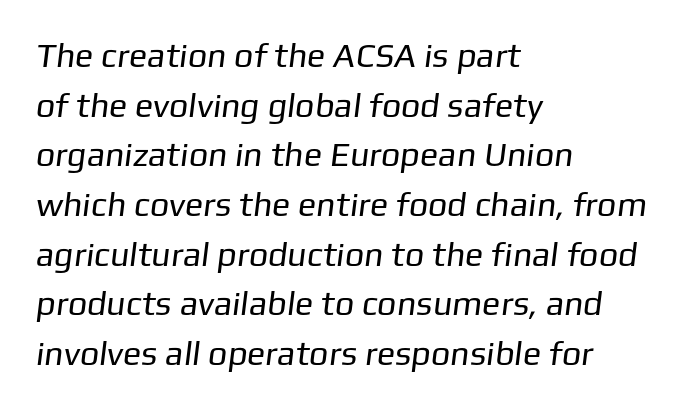
Weight: regular or lighter. Horizontal alignment here is leftward, the default for most running prose. The letters advance in unequal steps, a hallmark of proportional type. Beneath every word, the page is bare. The rendering shows plain stroke endings on the letterforms — a sans-serif design.
